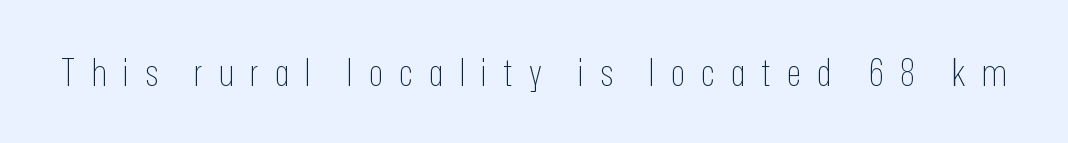
Q: Is the text bold? A: No.
Q: Is the text italic (slanted)? A: No, it is upright.
Q: Is the typeface a serif or a sans-serif typeface? A: Sans-serif.
Q: Is the text underlined? A: No.
Q: Is the spacing between letters normal or unusually wide? A: Unusually wide.
Q: Width (condensed, normal, or wide)? A: Condensed.
Q: Stroke contrast? A: Low.
Q: x-height? A: Medium.
Q: Monospaced? A: No.
